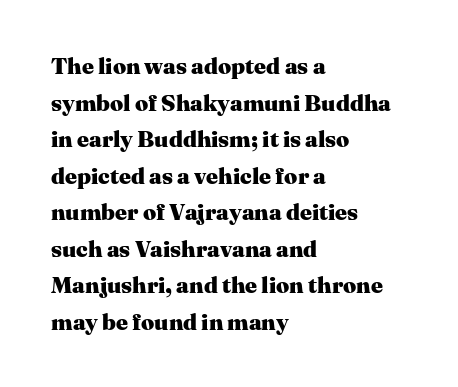
Q: Is the text bold? A: Yes.
Q: Is the text italic (slanted)? A: No, it is upright.
Q: Is the text underlined? A: No.
Q: How is the paragraph aligned? A: Left-aligned.
Q: Is the spacing between letters normal or unusually wide? A: Normal.
Q: Is the spacing between lines tight, normal or loose? A: Normal.
